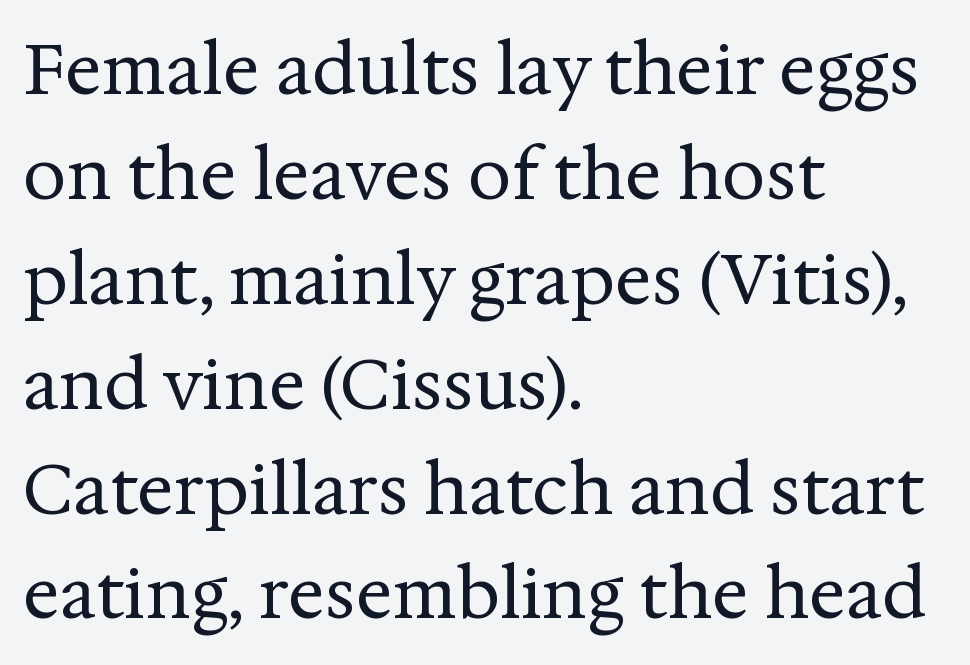
{"serif": "yes", "italic": "no", "bold": "no", "weight": "regular", "width": "normal", "stroke_contrast": "medium", "x_height": "medium", "monospaced": "no", "underline": "no", "align": "left", "line_spacing": "normal", "line_spacing_ratio": 1.52, "letter_spacing": "normal", "letter_spacing_em": 0.0, "glyph_px": 69}
